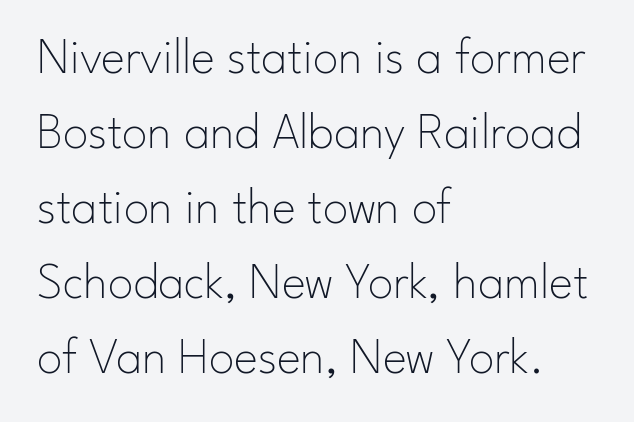
Characters follow at the spacing the type designer built in. Proportional: the letters do not fall into vertical columns. Unmarked baselines from the first word to the last. Serif or sans? Sans — the stroke terminals are bare. These glyphs show unthickened strokes, regular width or finer.
